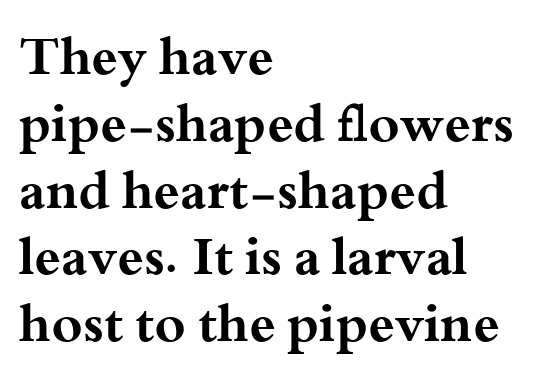
Q: Is the text bold? A: Yes.
Q: Is the text italic (slanted)? A: No, it is upright.
Q: Is the typeface a serif or a sans-serif typeface? A: Serif.
Q: Is the text underlined? A: No.
Q: How is the paragraph aligned? A: Left-aligned.
Q: Is the spacing between letters normal or unusually wide? A: Normal.
Q: Is the spacing between lines tight, normal or loose? A: Normal.
Q: Width (condensed, normal, or wide)? A: Wide.
Q: Stroke contrast? A: Medium.
Q: x-height? A: Small.
Q: Monospaced? A: No.
